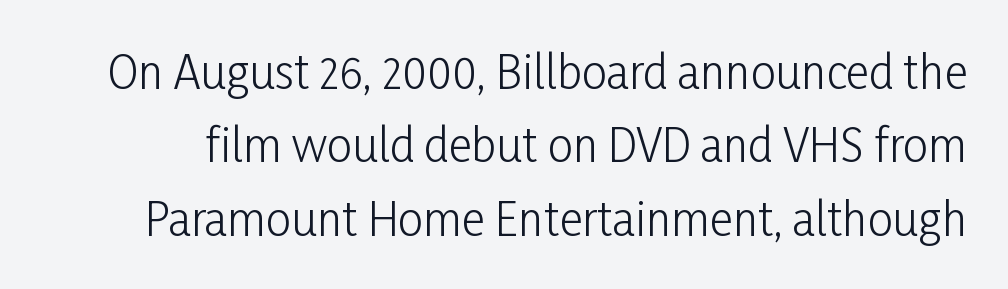
{"serif": "no", "italic": "no", "bold": "no", "weight": "light", "width": "condensed", "stroke_contrast": "low", "x_height": "medium", "monospaced": "no", "underline": "no", "line_spacing": "normal", "line_spacing_ratio": 1.63, "letter_spacing": "normal", "letter_spacing_em": 0.0, "glyph_px": 45}
